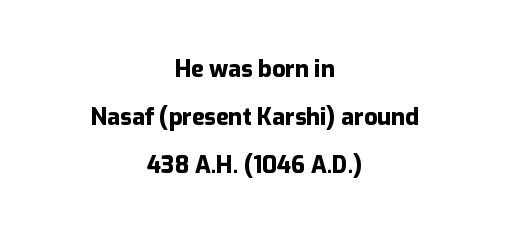
{"italic": "no", "bold": "yes", "underline": "no", "align": "center", "line_spacing": "loose", "line_spacing_ratio": 2.08, "letter_spacing": "normal", "letter_spacing_em": 0.0, "glyph_px": 23}
